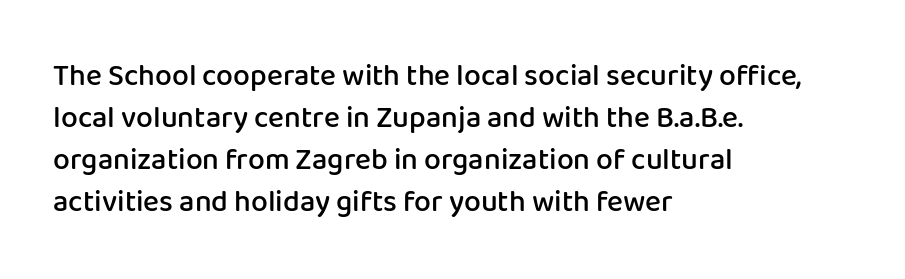
{"serif": "no", "italic": "no", "bold": "semi", "weight": "semibold", "width": "normal", "stroke_contrast": "low", "x_height": "medium", "monospaced": "no", "underline": "no", "align": "left", "line_spacing": "normal", "line_spacing_ratio": 1.4, "letter_spacing": "normal", "letter_spacing_em": 0.0, "glyph_px": 30}
